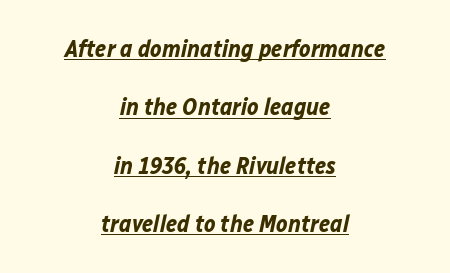
The image shows 24 px bold type, italic (leaning right); set centered, loose line spacing (2.43x), normal letter spacing, underlined.
